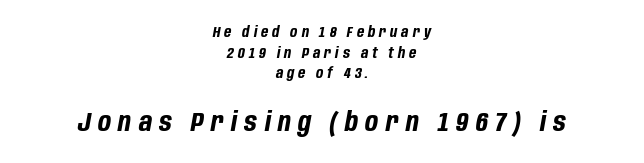
Q: Is the text bold? A: Yes.
Q: Is the text italic (slanted)? A: Yes, it leans right by about 10 degrees.
Q: Is the text underlined? A: No.
Q: How is the paragraph aligned? A: Centered.
Q: Is the spacing between letters normal or unusually wide? A: Unusually wide.
Q: Is the spacing between lines tight, normal or loose? A: Normal.
Q: Which block of text is set in a larger size, the first (top) or the second (bottom)? A: The second (bottom) one.
